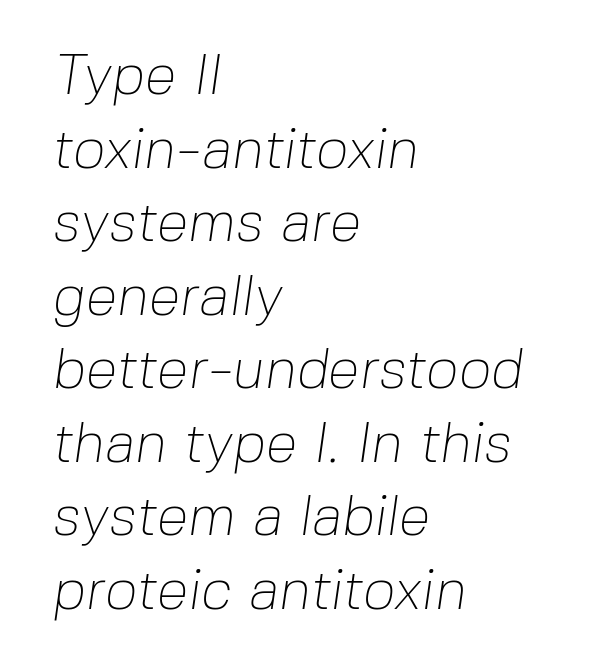
The image shows 57 px thin sans-serif type; set left-aligned, normal line spacing (1.29x), normal letter spacing, not underlined; low stroke contrast and a medium x-height.
